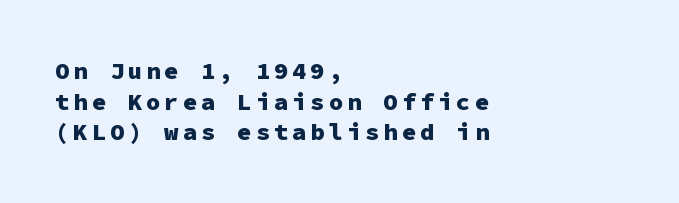
Q: Is the text bold? A: Yes.
Q: Is the text italic (slanted)? A: No, it is upright.
Q: Is the text underlined? A: No.
Q: How is the paragraph aligned? A: Left-aligned.
Q: Is the spacing between lines tight, normal or loose? A: Normal.
